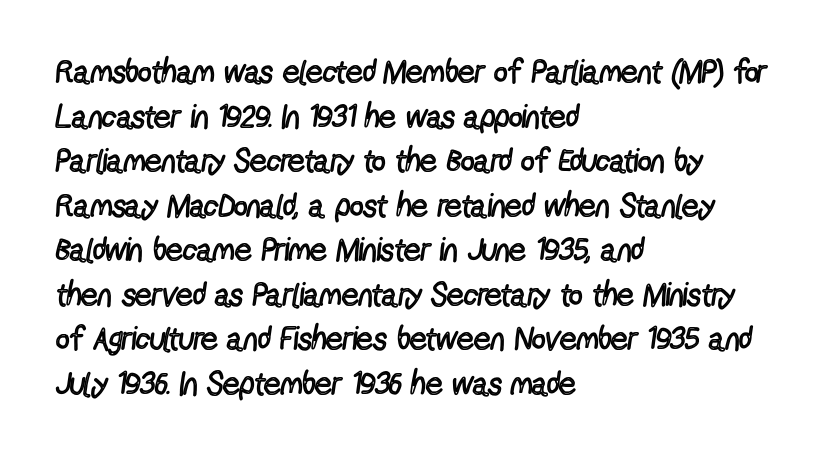
{"serif": "no", "bold": "no", "weight": "regular", "width": "condensed", "x_height": "medium", "monospaced": "no", "underline": "no", "align": "left", "line_spacing": "normal", "line_spacing_ratio": 1.35, "letter_spacing": "normal", "letter_spacing_em": 0.0, "glyph_px": 33}
